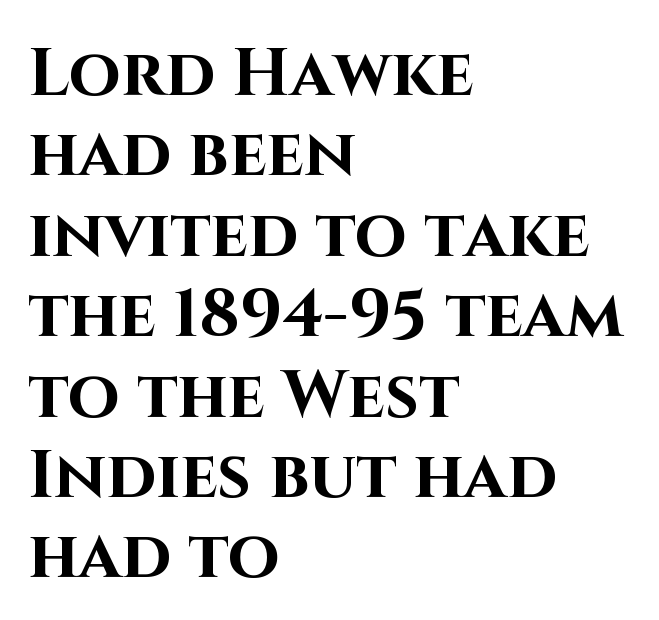
The type family on display is of the sans-serif kind. The rendering uses natural spacing where letterforms have individual widths. Rule under the text: the space is simply empty. Set as a true bold cut, around the 700 mark. Ordinary non-slanted type is in use. Leftover space on each line is placed entirely after the last word.
